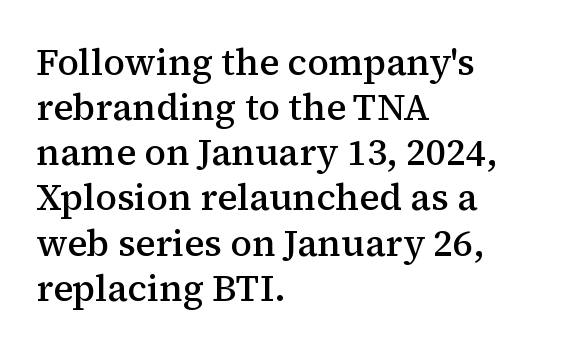
Q: Is the text bold? A: Semi-bold.
Q: Is the text italic (slanted)? A: No, it is upright.
Q: Is the typeface a serif or a sans-serif typeface? A: Serif.
Q: Is the text underlined? A: No.
Q: How is the paragraph aligned? A: Left-aligned.
Q: Is the spacing between letters normal or unusually wide? A: Normal.
Q: Width (condensed, normal, or wide)? A: Normal.
Q: Stroke contrast? A: Medium.
Q: x-height? A: Medium.
Q: Monospaced? A: No.
